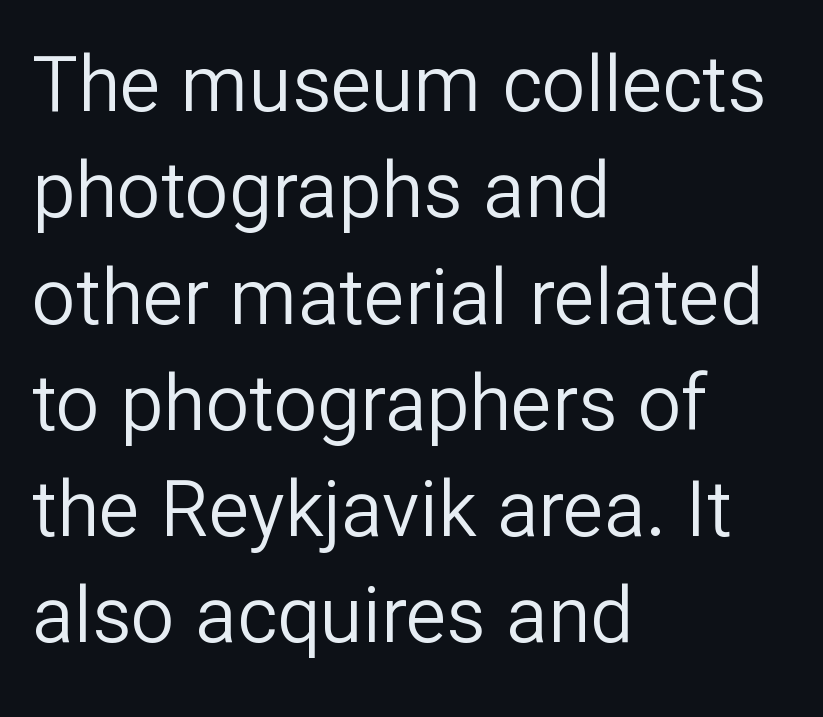
Layout note: lines flush left. Each stroke keeps to a modest, everyday thickness or less. A typesetter would mark this as roman, not italic. The space beneath each line is pristine and unruled.
